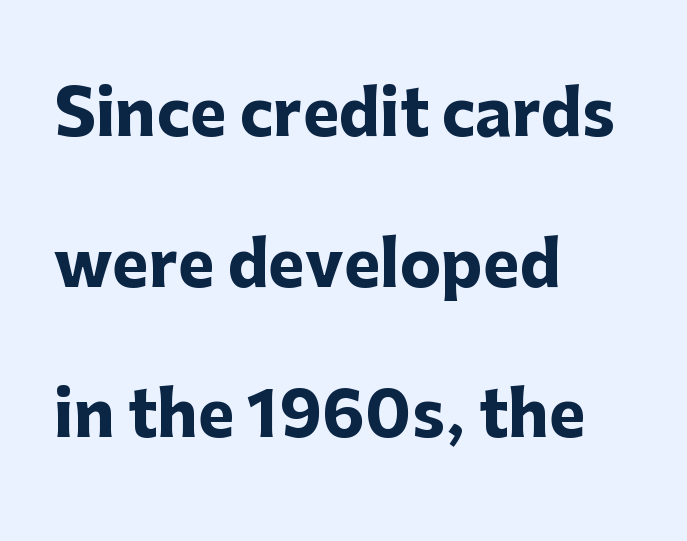
The image shows 62 px heavy sans-serif type, upright; set left-aligned, loose line spacing (2.43x), normal letter spacing, not underlined; low stroke contrast and a medium x-height.
